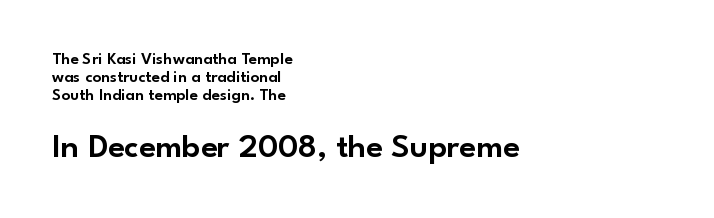
{"serif": "no", "italic": "no", "width": "normal", "stroke_contrast": "low", "x_height": "small", "monospaced": "no", "underline": "no", "align": "left", "line_spacing": "tight", "line_spacing_ratio": 1.06, "letter_spacing": "normal", "letter_spacing_em": 0.0, "larger_block": "second", "size_ratio": 2.0, "glyph_px": 34}
